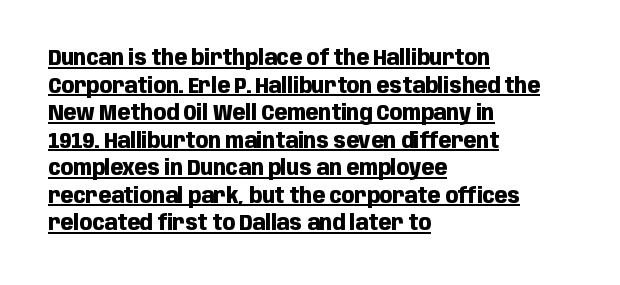
{"italic": "no", "bold": "yes", "underline": "yes", "align": "left", "line_spacing": "normal", "line_spacing_ratio": 1.31, "letter_spacing": "normal", "letter_spacing_em": 0.0, "glyph_px": 21}
